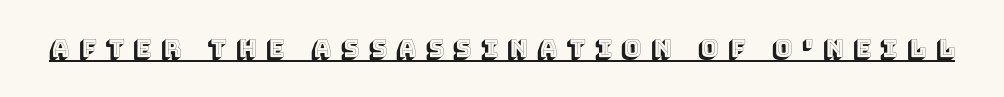
Q: Is the text italic (slanted)? A: No, it is upright.
Q: Is the text underlined? A: Yes.
Q: Is the spacing between letters normal or unusually wide? A: Unusually wide.
